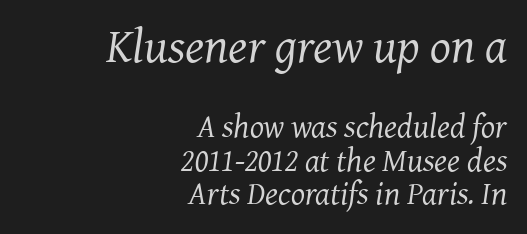
Q: Is the text bold? A: No.
Q: Is the text italic (slanted)? A: Yes, it leans right by about 7 degrees.
Q: Is the typeface a serif or a sans-serif typeface? A: Serif.
Q: Is the text underlined? A: No.
Q: How is the paragraph aligned? A: Right-aligned.
Q: Is the spacing between letters normal or unusually wide? A: Normal.
Q: Is the spacing between lines tight, normal or loose? A: Tight.
Q: Which block of text is set in a larger size, the first (top) or the second (bottom)? A: The first (top) one.
Q: Width (condensed, normal, or wide)? A: Normal.
Q: Stroke contrast? A: Medium.
Q: x-height? A: Medium.
Q: Monospaced? A: No.
